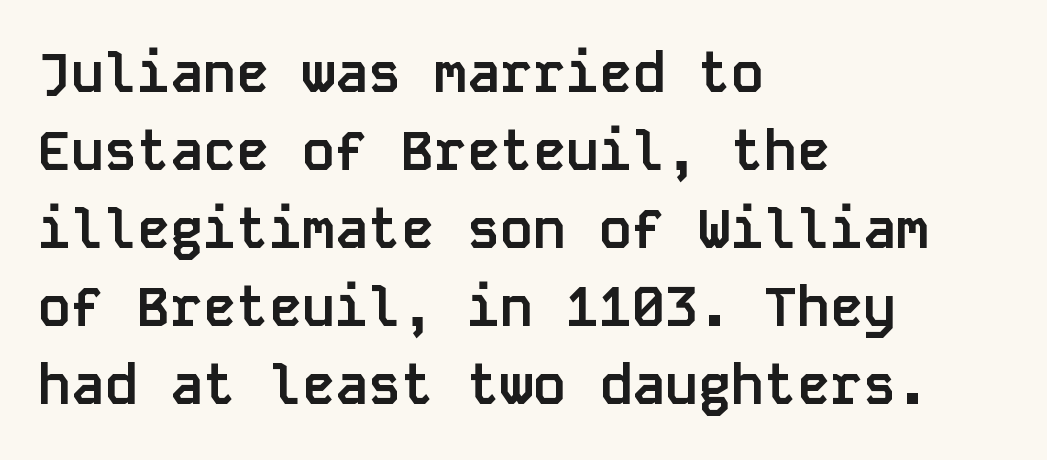
{"serif": "no", "italic": "no", "bold": "yes", "weight": "semibold", "width": "normal", "stroke_contrast": "low", "x_height": "large", "monospaced": "yes", "underline": "no", "align": "left", "line_spacing": "normal", "line_spacing_ratio": 1.42, "letter_spacing": "normal", "letter_spacing_em": 0.0, "glyph_px": 55}
